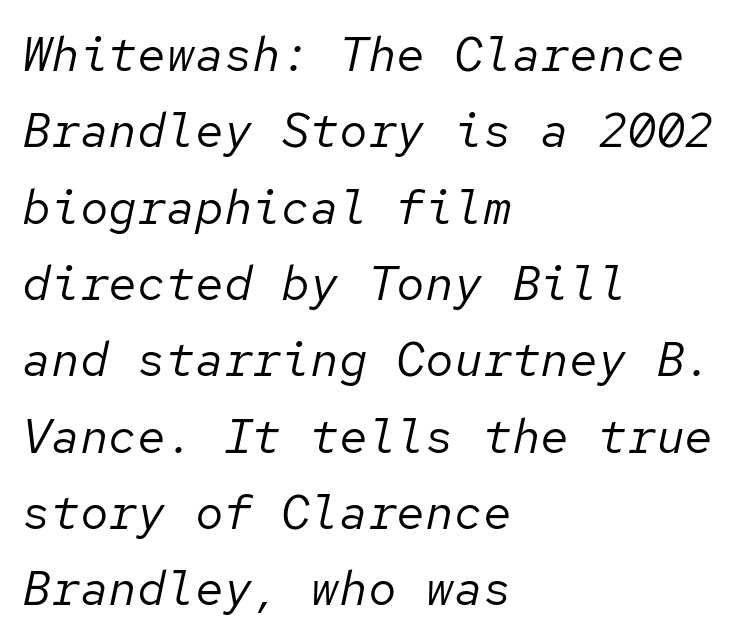
Every character here occupies the same horizontal width, giving the sample a typewriter-like rhythm. The letters sit at their default tracking, neither squeezed nor spread. The baseline area is clear. Italic: yes, the glyphs are oblique. Compared with a typical body face, this is equally light or lighter still.
